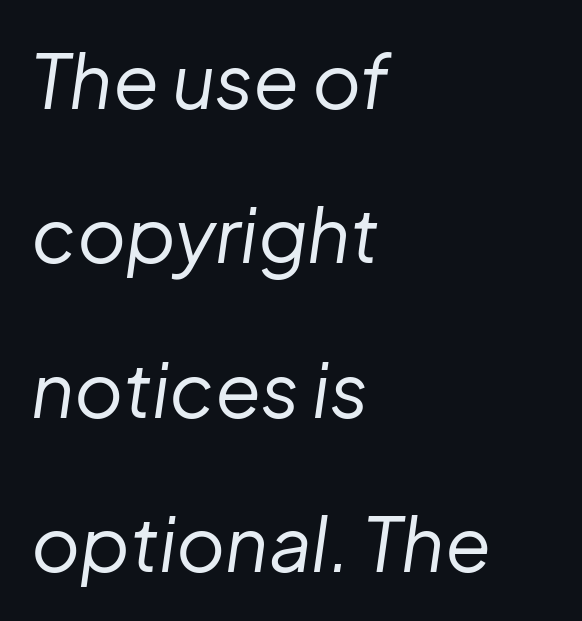
Spacing verdict: proportional, widths tailored to each character. No extra tracking has been applied to these lines. The zone under the glyphs is completely vacant. Leading: increased. Notice how the stems are inclined rather than vertical — that's the hallmark of italics. Stem width sits at or under what a default text font uses.
